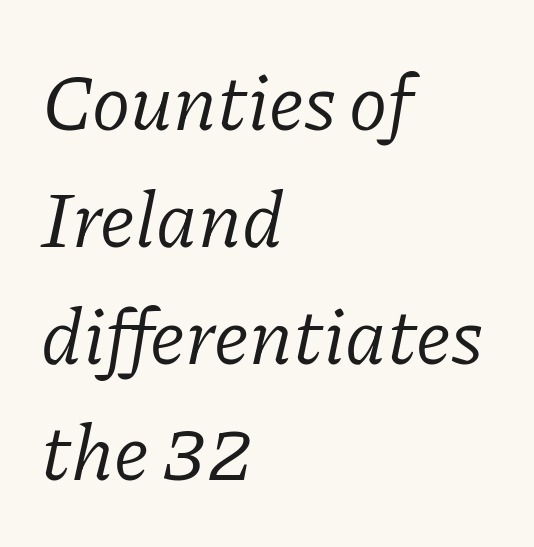
{"serif": "yes", "italic": "yes", "lean": "right", "slant_degrees": 11, "bold": "no", "weight": "light", "width": "normal", "stroke_contrast": "low", "x_height": "medium", "monospaced": "no", "underline": "no", "align": "left", "line_spacing": "normal", "line_spacing_ratio": 1.46, "letter_spacing": "normal", "letter_spacing_em": 0.0, "glyph_px": 80}
